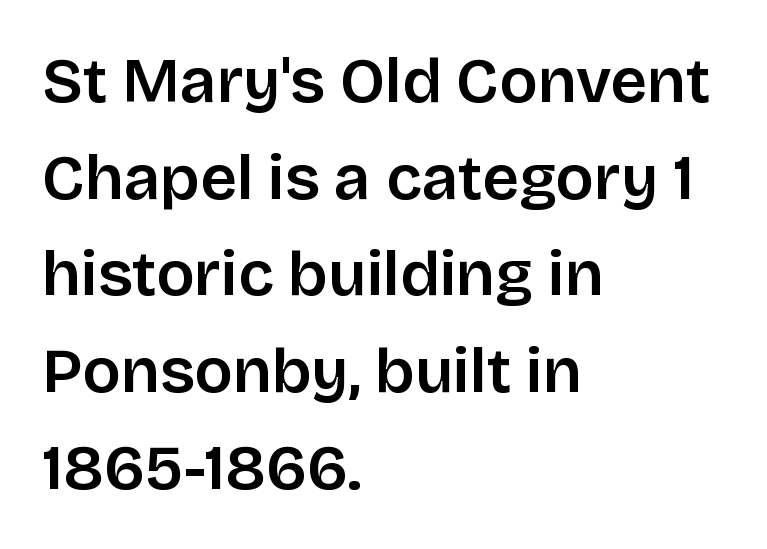
{"serif": "no", "italic": "no", "width": "normal", "stroke_contrast": "low", "x_height": "large", "monospaced": "no", "underline": "no", "align": "left", "line_spacing": "normal", "line_spacing_ratio": 1.51, "letter_spacing": "normal", "letter_spacing_em": 0.0, "glyph_px": 64}
